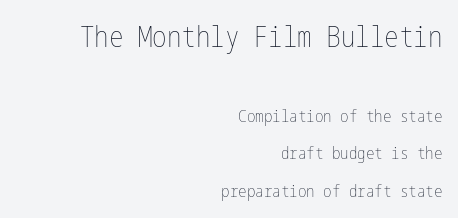
{"italic": "no", "bold": "no", "weight": "thin", "width": "condensed", "stroke_contrast": "low", "x_height": "medium", "underline": "no", "align": "right", "line_spacing": "loose", "line_spacing_ratio": 2.2, "letter_spacing": "normal", "letter_spacing_em": 0.0, "larger_block": "first", "size_ratio": 1.71, "glyph_px": 29}
